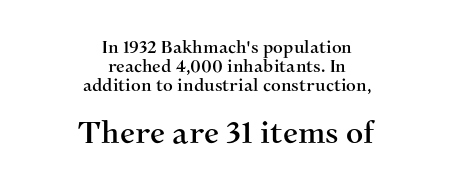
Q: Is the text italic (slanted)? A: No, it is upright.
Q: Is the typeface a serif or a sans-serif typeface? A: Serif.
Q: Is the text underlined? A: No.
Q: How is the paragraph aligned? A: Centered.
Q: Is the spacing between letters normal or unusually wide? A: Normal.
Q: Is the spacing between lines tight, normal or loose? A: Tight.
Q: Which block of text is set in a larger size, the first (top) or the second (bottom)? A: The second (bottom) one.
Q: Width (condensed, normal, or wide)? A: Normal.
Q: Stroke contrast? A: Medium.
Q: x-height? A: Medium.
Q: Monospaced? A: No.
